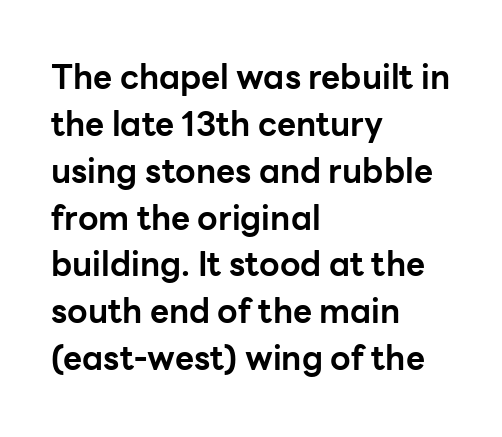
Typographically, this falls in the sans-serif category. Tall strokes in this sample are plumb rather than angled. Unmarked baselines from the first word to the last. Alignment: flush left. The strokes are fattened all the way to bold.
